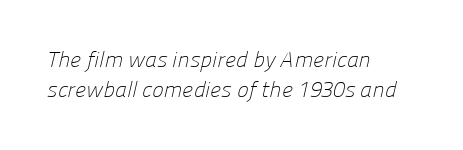
The image shows 22 px text type; set left-aligned, normal line spacing (1.37x), normal letter spacing, not underlined.
